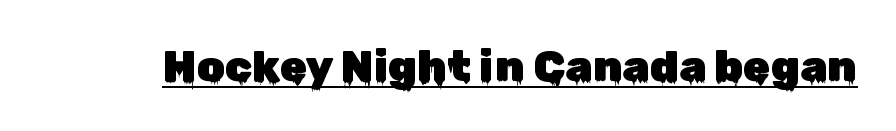
Proportional: the letters do not fall into vertical columns. The text was rendered using a sans face with plain stroke endings. Tall strokes in this sample are plumb rather than angled. Honestly, the letter spacing is just normal — you wouldn't notice it. The rendering uses the underline text-decoration.
